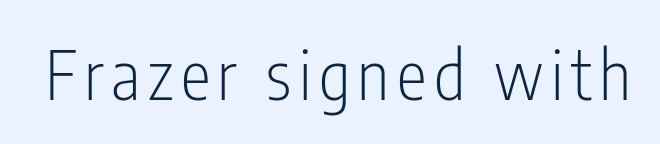
Q: Is the text bold? A: No.
Q: Is the text italic (slanted)? A: No, it is upright.
Q: Is the typeface a serif or a sans-serif typeface? A: Sans-serif.
Q: Is the text underlined? A: No.
Q: Width (condensed, normal, or wide)? A: Condensed.
Q: Stroke contrast? A: Low.
Q: x-height? A: Medium.
Q: Monospaced? A: No.
